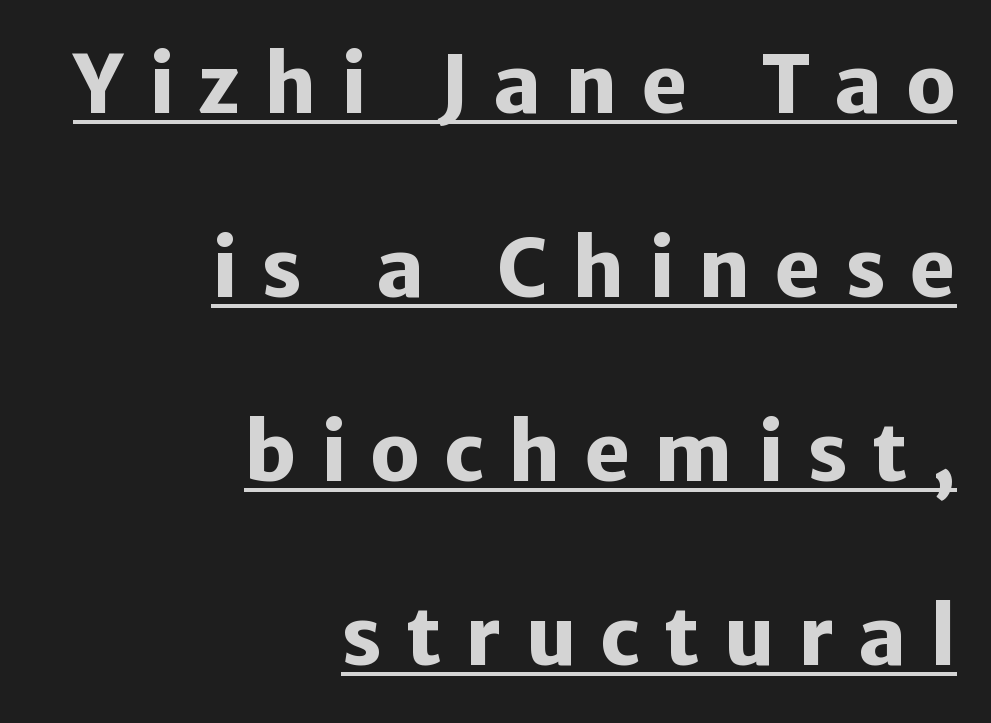
Q: Is the text bold? A: Yes.
Q: Is the text italic (slanted)? A: No, it is upright.
Q: Is the typeface a serif or a sans-serif typeface? A: Sans-serif.
Q: Is the text underlined? A: Yes.
Q: How is the paragraph aligned? A: Right-aligned.
Q: Is the spacing between letters normal or unusually wide? A: Unusually wide.
Q: Is the spacing between lines tight, normal or loose? A: Loose.
Q: Width (condensed, normal, or wide)? A: Normal.
Q: Stroke contrast? A: Low.
Q: x-height? A: Medium.
Q: Monospaced? A: No.
